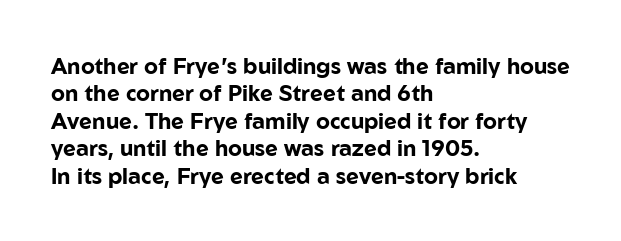
Q: Is the text bold? A: Yes.
Q: Is the text italic (slanted)? A: No, it is upright.
Q: Is the text underlined? A: No.
Q: How is the paragraph aligned? A: Left-aligned.
Q: Is the spacing between letters normal or unusually wide? A: Normal.
Q: Is the spacing between lines tight, normal or loose? A: Normal.
